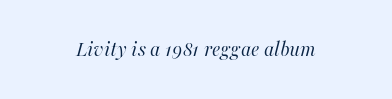
{"italic": "yes", "lean": "right", "slant_degrees": 16, "bold": "no", "underline": "no", "letter_spacing": "normal", "letter_spacing_em": 0.0, "glyph_px": 22}
